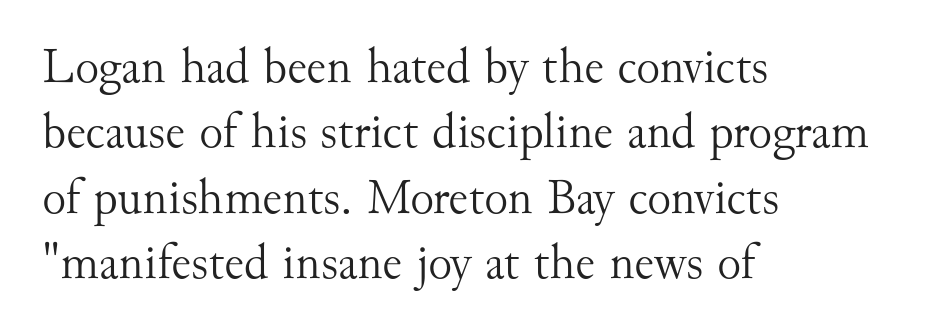
Q: Is the text bold? A: No.
Q: Is the text italic (slanted)? A: No, it is upright.
Q: Is the typeface a serif or a sans-serif typeface? A: Serif.
Q: Is the text underlined? A: No.
Q: How is the paragraph aligned? A: Left-aligned.
Q: Is the spacing between letters normal or unusually wide? A: Normal.
Q: Is the spacing between lines tight, normal or loose? A: Normal.
Q: Width (condensed, normal, or wide)? A: Normal.
Q: Stroke contrast? A: Medium.
Q: x-height? A: Small.
Q: Monospaced? A: No.
